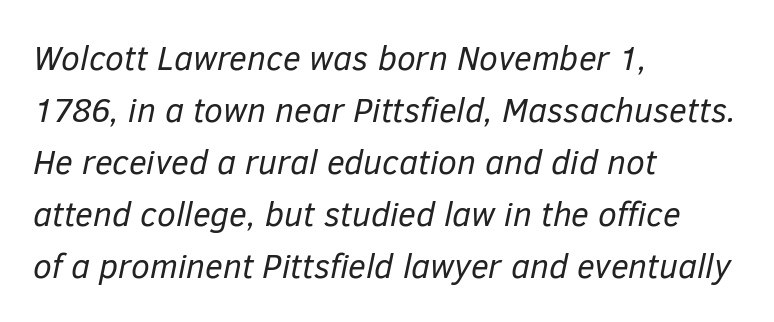
The image shows 34 px regular-weight type, italic (leaning right); set left-aligned, normal line spacing (1.53x), normal letter spacing, not underlined; low stroke contrast and a medium x-height.
